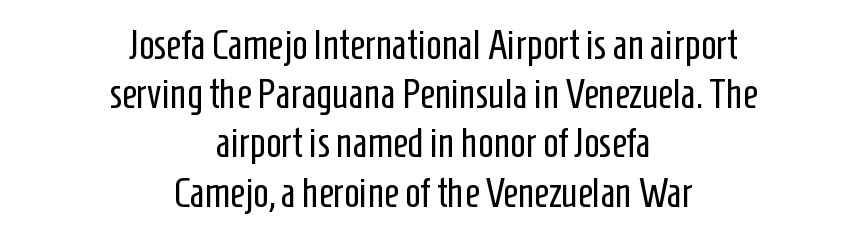
Q: Is the text bold? A: No.
Q: Is the text italic (slanted)? A: No, it is upright.
Q: Is the typeface a serif or a sans-serif typeface? A: Sans-serif.
Q: Is the text underlined? A: No.
Q: How is the paragraph aligned? A: Centered.
Q: Is the spacing between letters normal or unusually wide? A: Normal.
Q: Width (condensed, normal, or wide)? A: Condensed.
Q: Stroke contrast? A: Low.
Q: x-height? A: Medium.
Q: Monospaced? A: No.
